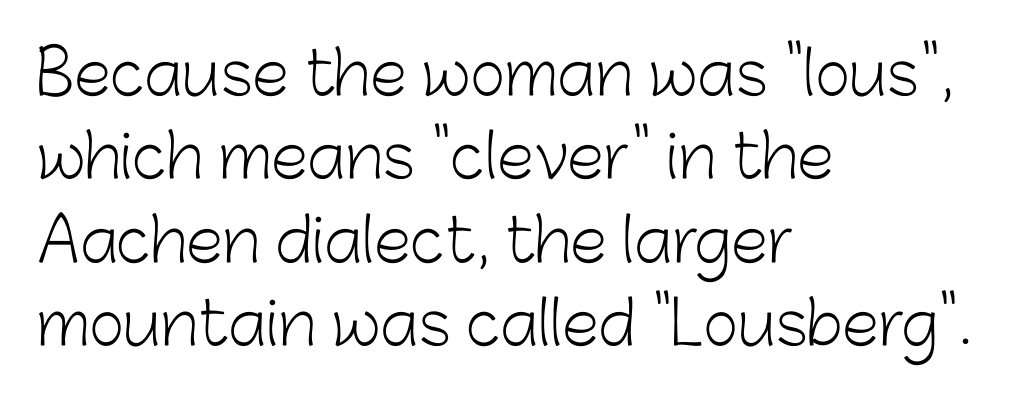
{"serif": "no", "italic": "no", "bold": "no", "weight": "light", "width": "normal", "stroke_contrast": "low", "x_height": "medium", "monospaced": "no", "underline": "no", "align": "left", "line_spacing": "normal", "line_spacing_ratio": 1.39, "letter_spacing": "normal", "letter_spacing_em": 0.0, "glyph_px": 60}
